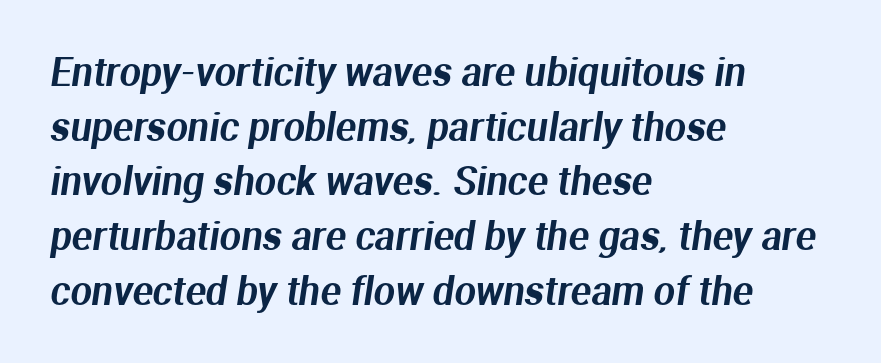
Q: Is the typeface a serif or a sans-serif typeface? A: Sans-serif.
Q: Is the text underlined? A: No.
Q: How is the paragraph aligned? A: Left-aligned.
Q: Is the spacing between letters normal or unusually wide? A: Normal.
Q: Is the spacing between lines tight, normal or loose? A: Normal.
Q: Width (condensed, normal, or wide)? A: Normal.
Q: Stroke contrast? A: Medium.
Q: x-height? A: Medium.
Q: Monospaced? A: No.
